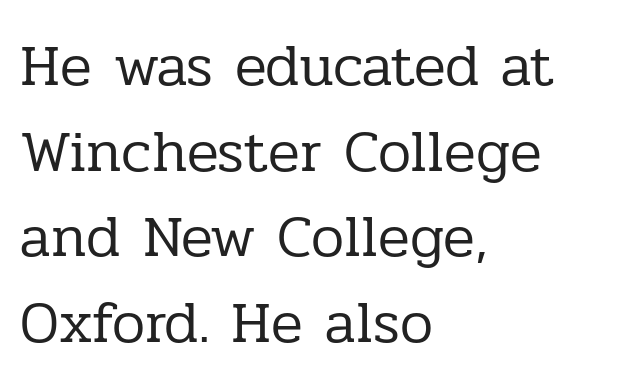
Layout note: lines flush left. The font family rendered here belongs to the serif group. Spacing verdict: proportional, widths tailored to each character. The letterforms sit shoulder to shoulder at normal distance. Posture: upright roman. The characters are drawn with everyday or finer stroke widths.
